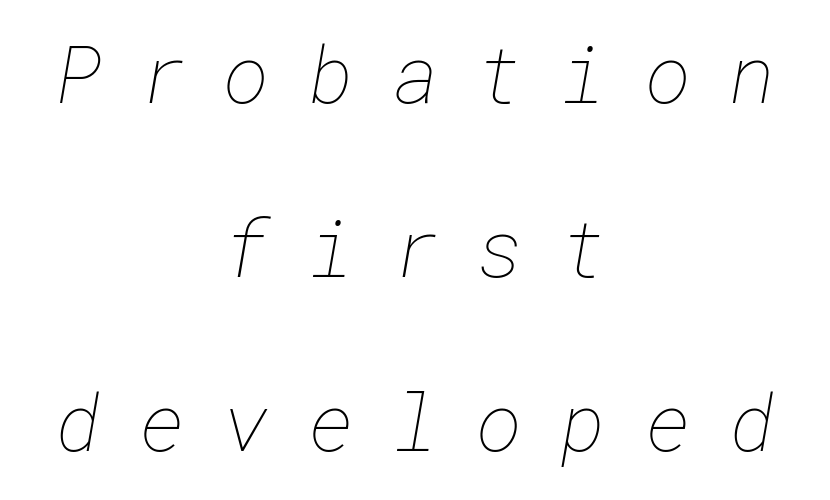
Q: Is the text bold? A: No.
Q: Is the text underlined? A: No.
Q: How is the paragraph aligned? A: Centered.
Q: Is the spacing between letters normal or unusually wide? A: Unusually wide.
Q: Is the spacing between lines tight, normal or loose? A: Loose.
Q: Width (condensed, normal, or wide)? A: Normal.
Q: Stroke contrast? A: Low.
Q: x-height? A: Medium.
